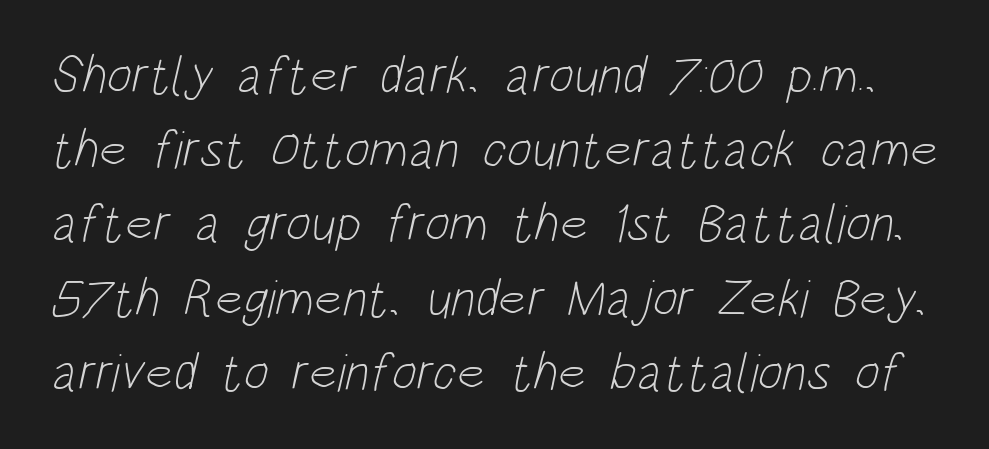
The space between consecutive lines is moderate. Inter-character spacing is left at the font's built-in metrics. You could not count columns in this text — the font is proportionally spaced. The foot of each line stays bare and open.
